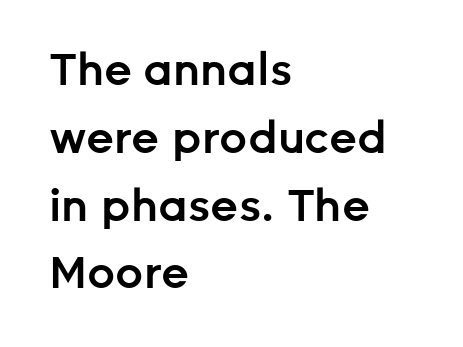
The image shows 44 px semibold sans-serif type, upright; set left-aligned, normal line spacing (1.54x), normal letter spacing, not underlined; low stroke contrast and a medium x-height.
